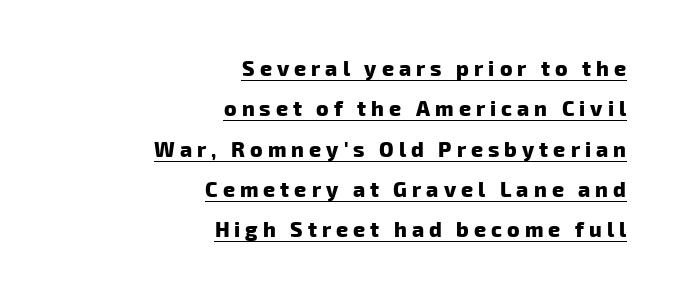
{"bold": "yes", "underline": "yes", "align": "right", "line_spacing": "loose", "line_spacing_ratio": 1.92, "letter_spacing": "wide", "letter_spacing_em": 0.24, "glyph_px": 21}
